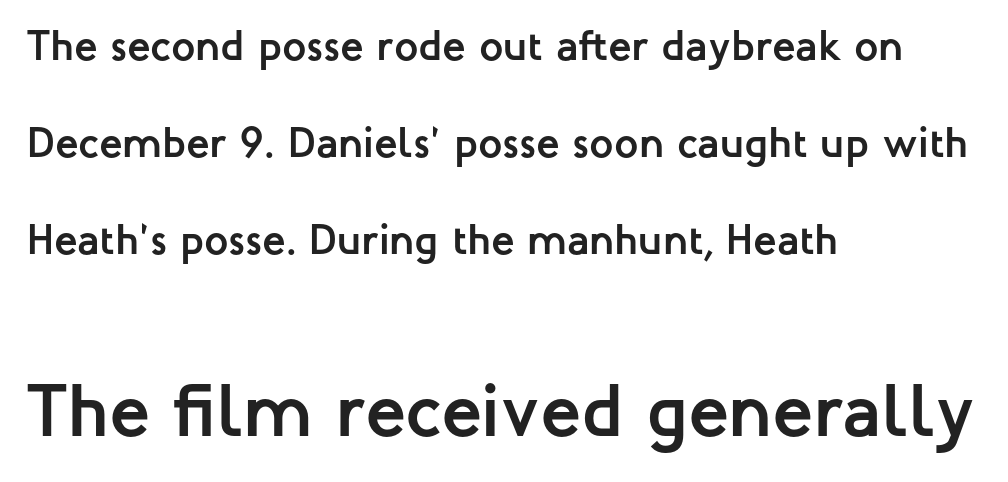
The image shows 75 px semibold sans-serif type, upright; set left-aligned, loose line spacing (2.26x), normal letter spacing, not underlined; the second (bottom) block is 1.74x larger; low stroke contrast and a medium x-height.
